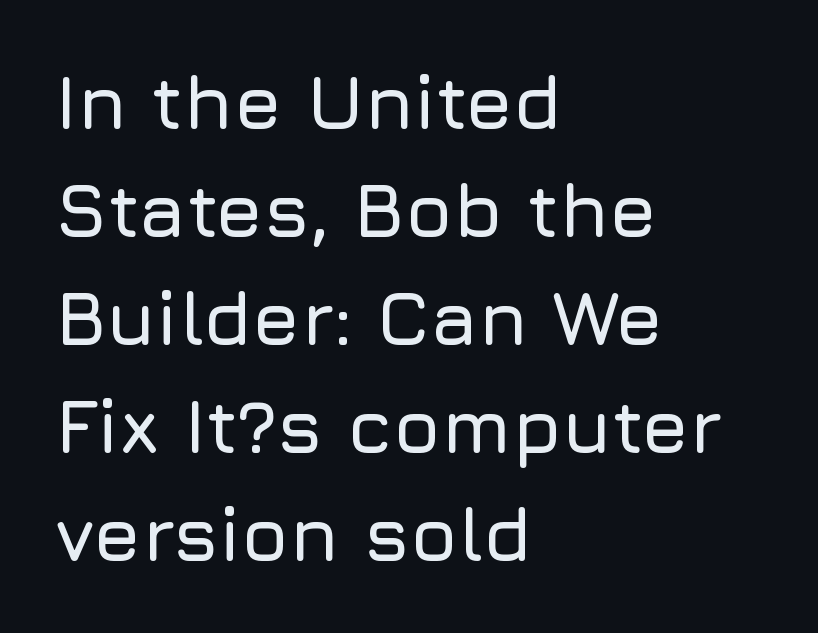
The image shows 76 px sans-serif type, upright; set left-aligned, normal line spacing (1.42x), normal letter spacing, not underlined; low stroke contrast and a medium x-height.
